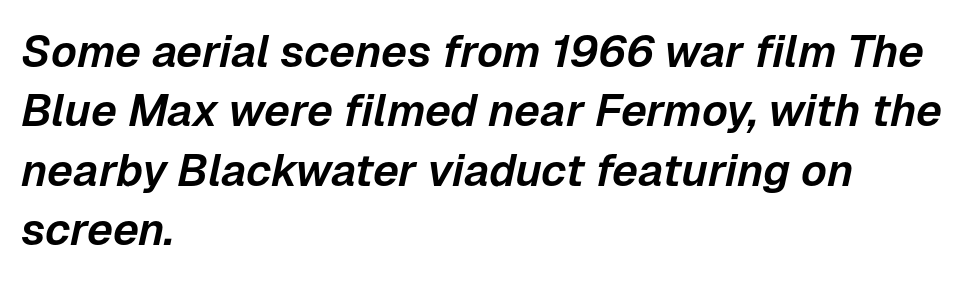
Tracking here is standard; glyphs follow each other at the usual distance. The face used here is proportionally spaced, like ordinary book or web type. The lettering tilts uniformly, giving the passage an italic look. The lines are quadded left. The rendering uses a moderate line-height, typical for paragraphs.
